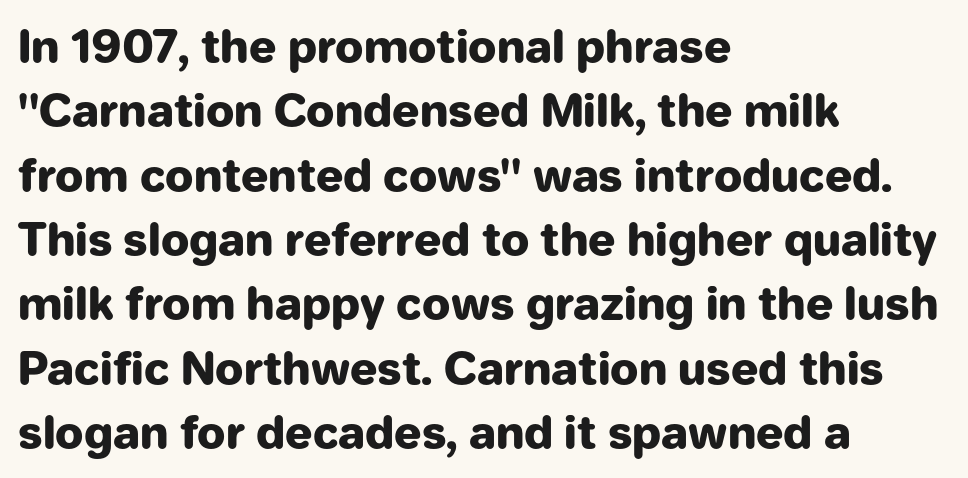
The image shows 45 px heavy sans-serif type, upright; set left-aligned, normal line spacing (1.43x), normal letter spacing, not underlined; low stroke contrast and a medium x-height.
